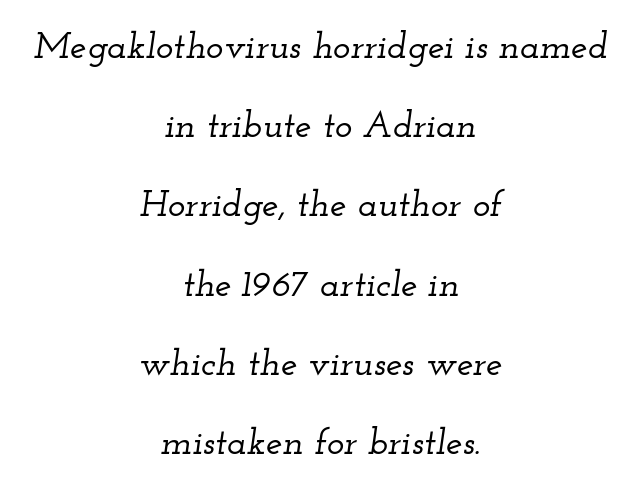
Q: Is the text italic (slanted)? A: Yes, it leans right by about 12 degrees.
Q: Is the typeface a serif or a sans-serif typeface? A: Serif.
Q: Is the text underlined? A: No.
Q: How is the paragraph aligned? A: Centered.
Q: Is the spacing between letters normal or unusually wide? A: Normal.
Q: Is the spacing between lines tight, normal or loose? A: Loose.
Q: Width (condensed, normal, or wide)? A: Wide.
Q: Stroke contrast? A: Low.
Q: x-height? A: Small.
Q: Monospaced? A: No.
